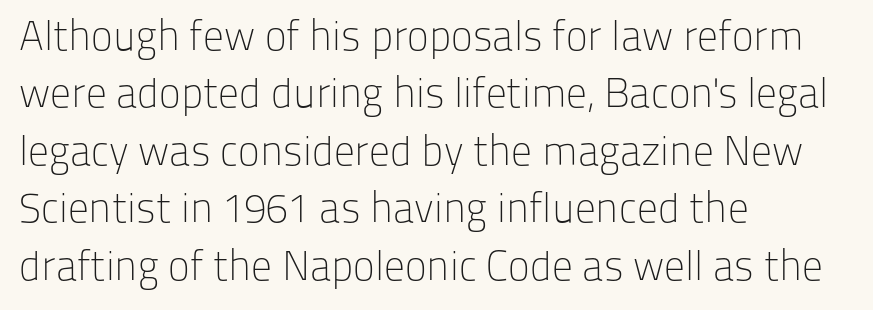
The image shows 41 px light sans-serif type, upright; set left-aligned, normal line spacing (1.4x), normal letter spacing, not underlined; low stroke contrast and a medium x-height.
